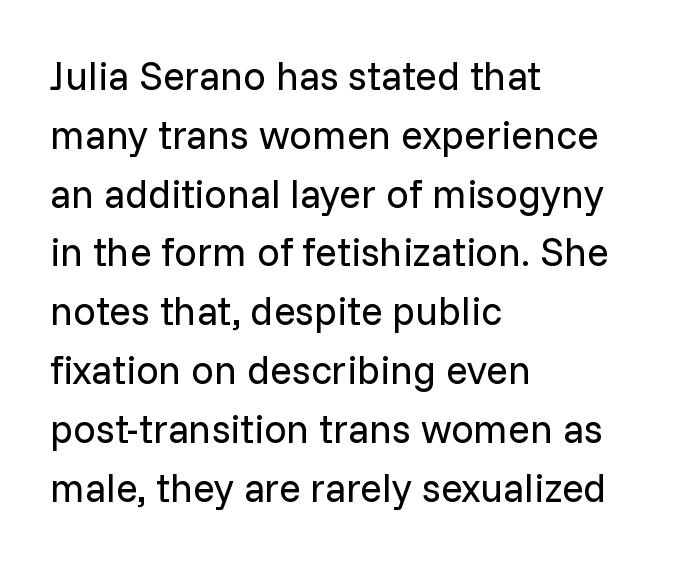
The image shows 40 px regular-weight sans-serif type, upright; set left-aligned, normal line spacing (1.47x), normal letter spacing, not underlined; low stroke contrast and a medium x-height.
